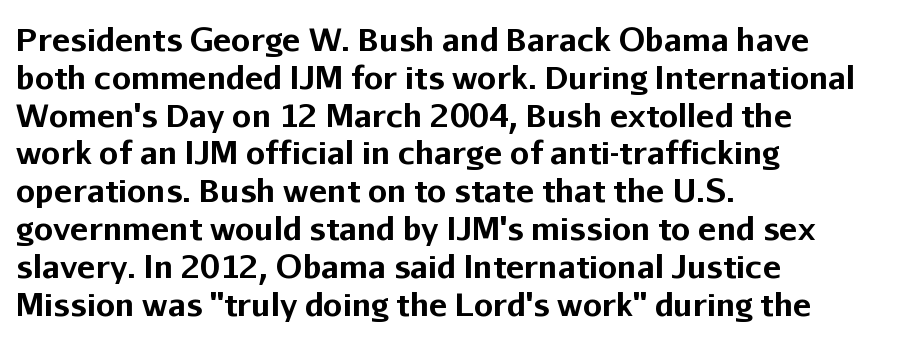
The image shows 31 px bold sans-serif type, upright; set left-aligned, line spacing 1.22x, normal letter spacing, not underlined; low stroke contrast and a medium x-height.
